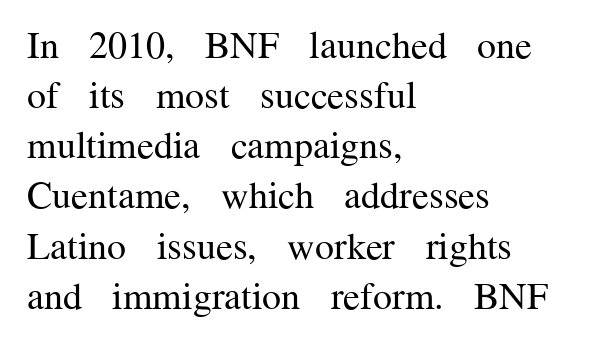
{"serif": "yes", "italic": "no", "bold": "no", "weight": "regular", "width": "normal", "stroke_contrast": "medium", "x_height": "medium", "monospaced": "no", "underline": "no", "align": "left", "line_spacing": "normal", "line_spacing_ratio": 1.32, "letter_spacing": "normal", "letter_spacing_em": 0.0, "glyph_px": 38}
